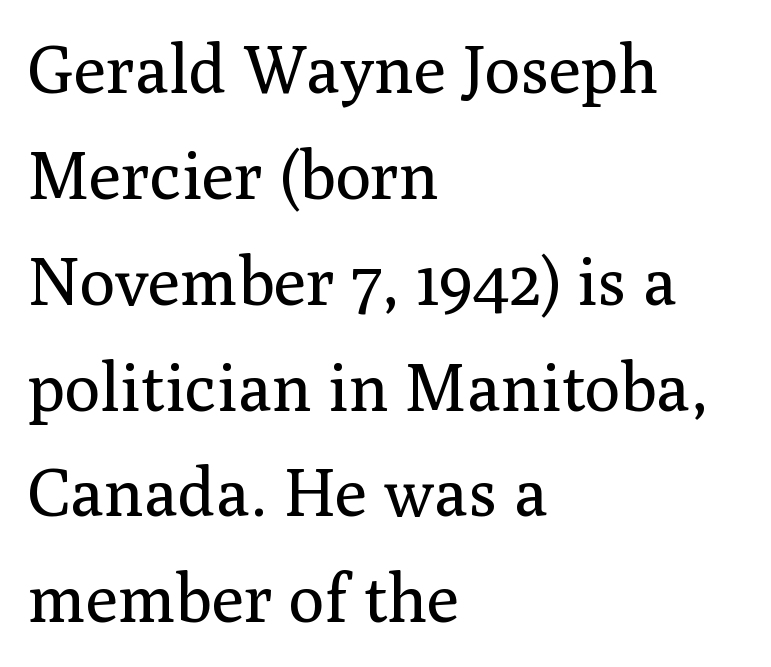
{"serif": "yes", "italic": "no", "bold": "no", "weight": "regular", "width": "normal", "stroke_contrast": "medium", "x_height": "medium", "monospaced": "no", "underline": "no", "align": "left", "line_spacing": "normal", "line_spacing_ratio": 1.58, "letter_spacing": "normal", "letter_spacing_em": 0.0, "glyph_px": 67}
